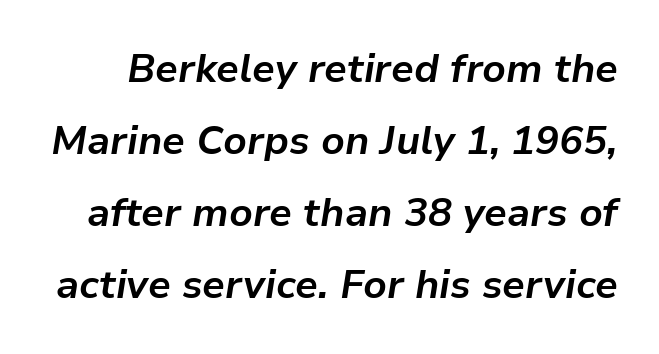
Q: Is the text bold? A: Yes.
Q: Is the text italic (slanted)? A: Yes, it leans right by about 9 degrees.
Q: Is the text underlined? A: No.
Q: Is the spacing between letters normal or unusually wide? A: Normal.
Q: Width (condensed, normal, or wide)? A: Normal.
Q: Stroke contrast? A: Low.
Q: x-height? A: Medium.
Q: Monospaced? A: No.
